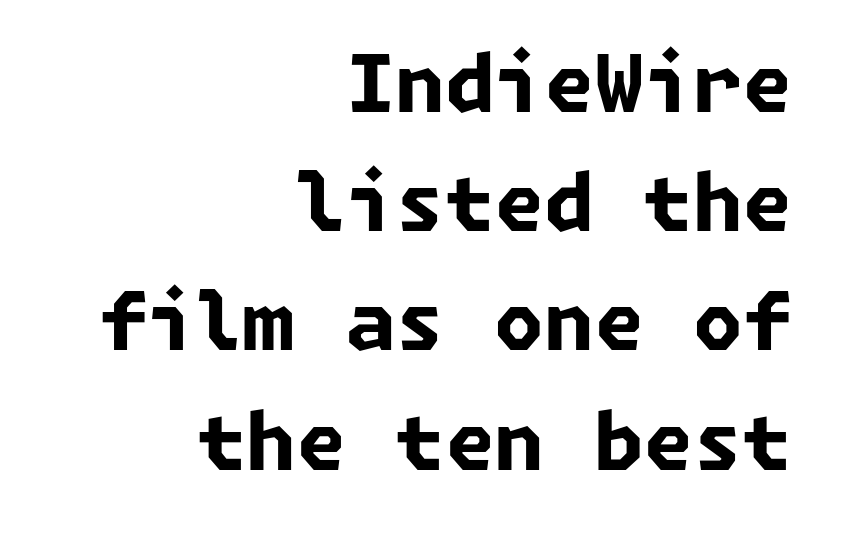
The image shows 80 px bold sans-serif type; set right-aligned, normal line spacing (1.49x), normal letter spacing, not underlined; low stroke contrast and a medium x-height.
